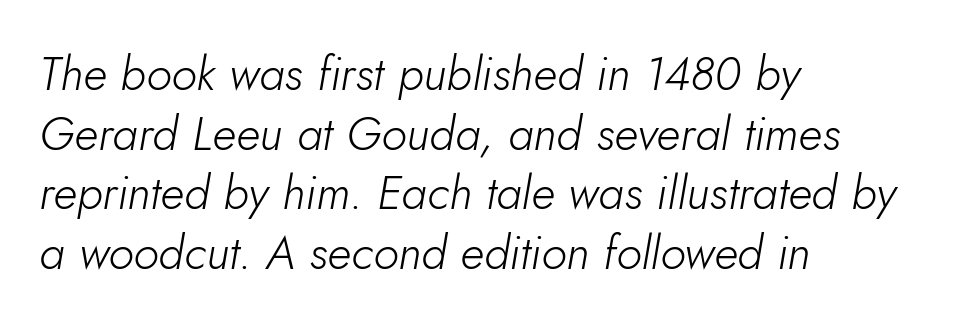
The image shows 47 px light type, italic (leaning right); set left-aligned, normal line spacing (1.27x), normal letter spacing, not underlined; low stroke contrast and a small x-height.
